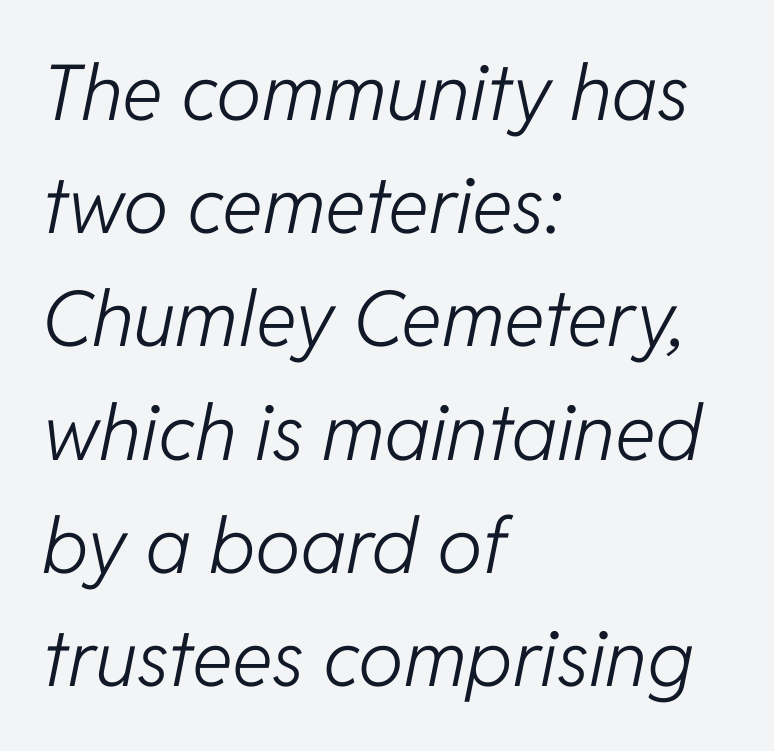
The rendering uses natural spacing where letterforms have individual widths. The ragged edge is on the right, which tells us the setting is flush left. The vertical gap from one line to the next is medium. Has an underline been added? It has not. The letters are slanted; this is an italic face.
